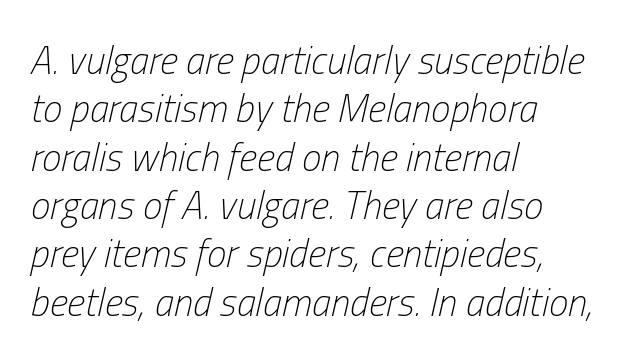
Q: Is the text bold? A: No.
Q: Is the text italic (slanted)? A: Yes, it leans right by about 13 degrees.
Q: Is the text underlined? A: No.
Q: How is the paragraph aligned? A: Left-aligned.
Q: Is the spacing between letters normal or unusually wide? A: Normal.
Q: Width (condensed, normal, or wide)? A: Condensed.
Q: Stroke contrast? A: Low.
Q: x-height? A: Medium.
Q: Monospaced? A: No.
